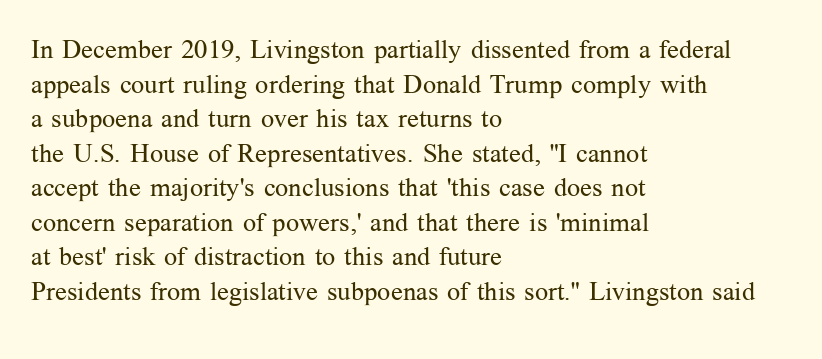
No chunkiness to these letters — they're not bold. A classic flush-left, rag-right setting is used for this passage. One glance says typical: line gaps are just what's usual. The letters sit at their default tracking, neither squeezed nor spread.
